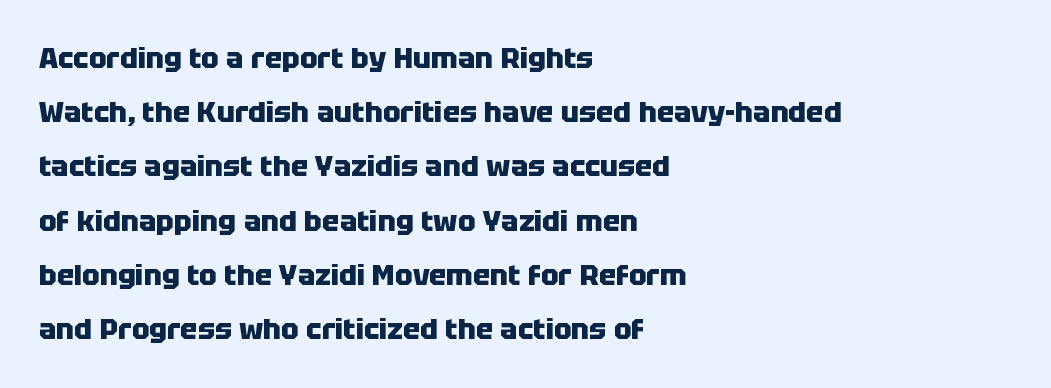
Quick note: underline off. This sample uses a sans-serif face. Students, note that the glyphs here touch the page at normal intervals. You can tell it's not italic because the verticals are truly vertical. Proportional: the letters do not fall into vertical columns. Heavy, bold letterforms.
